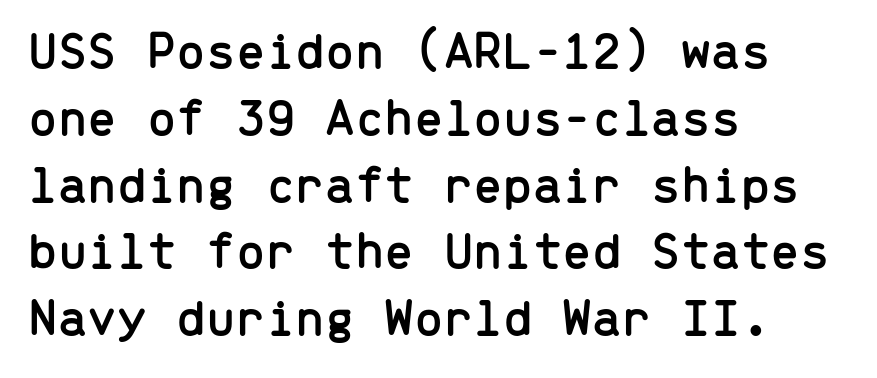
Q: Is the text italic (slanted)? A: No, it is upright.
Q: Is the typeface a serif or a sans-serif typeface? A: Sans-serif.
Q: Is the text underlined? A: No.
Q: How is the paragraph aligned? A: Left-aligned.
Q: Is the spacing between letters normal or unusually wide? A: Normal.
Q: Is the spacing between lines tight, normal or loose? A: Normal.
Q: Width (condensed, normal, or wide)? A: Normal.
Q: Stroke contrast? A: Low.
Q: x-height? A: Medium.
Q: Monospaced? A: Yes.
